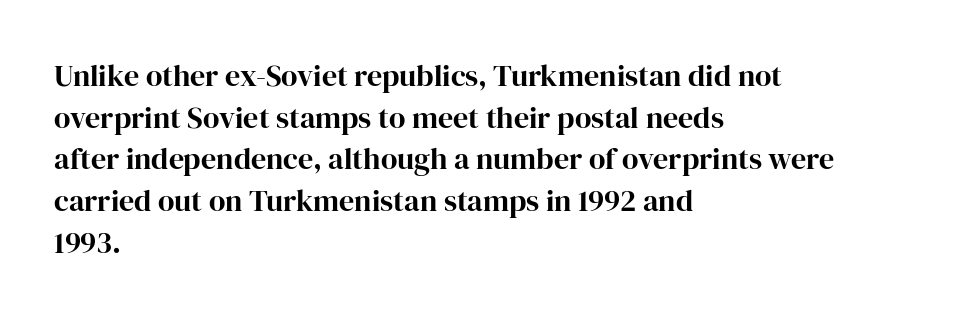
Are there feet on the stems? There are — it's a serif. Designer's note — italics off, roman on. This sample has the flowing, uneven cadence of proportional lettering. These lines keep a tight, regular rhythm from letter to letter. The designer left line spacing at the default. Which margin do the lines hug? The left one — the right edge is uneven.
